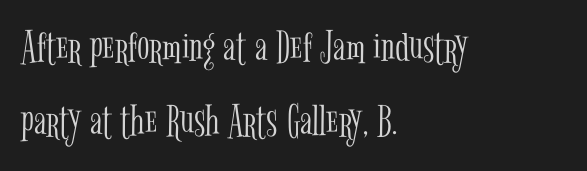
Q: Is the text bold? A: No.
Q: Is the text italic (slanted)? A: No, it is upright.
Q: Is the typeface a serif or a sans-serif typeface? A: Serif.
Q: Is the text underlined? A: No.
Q: How is the paragraph aligned? A: Left-aligned.
Q: Is the spacing between letters normal or unusually wide? A: Normal.
Q: Is the spacing between lines tight, normal or loose? A: Normal.
Q: Width (condensed, normal, or wide)? A: Condensed.
Q: Stroke contrast? A: Low.
Q: x-height? A: Medium.
Q: Monospaced? A: No.
